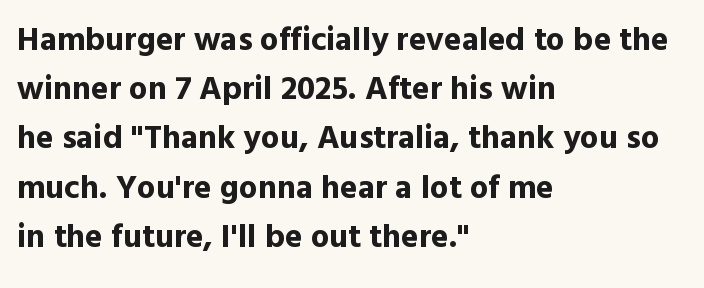
Note the varied advance widths — an 'i' is clearly narrower than an 'm'. Casual observation: everything's shoved over to the left. Honestly, the row spacing looks completely unremarkable. Anything drawn beneath the words? Only blank space. The typeface chosen for these lines omits serifs. Nobody touched the tracking dial on this one.
